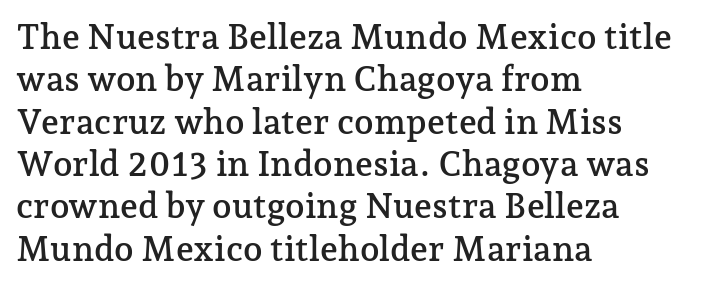
The image shows 35 px serif type, upright; set left-aligned, line spacing 1.21x, normal letter spacing, not underlined; low stroke contrast and a medium x-height.
